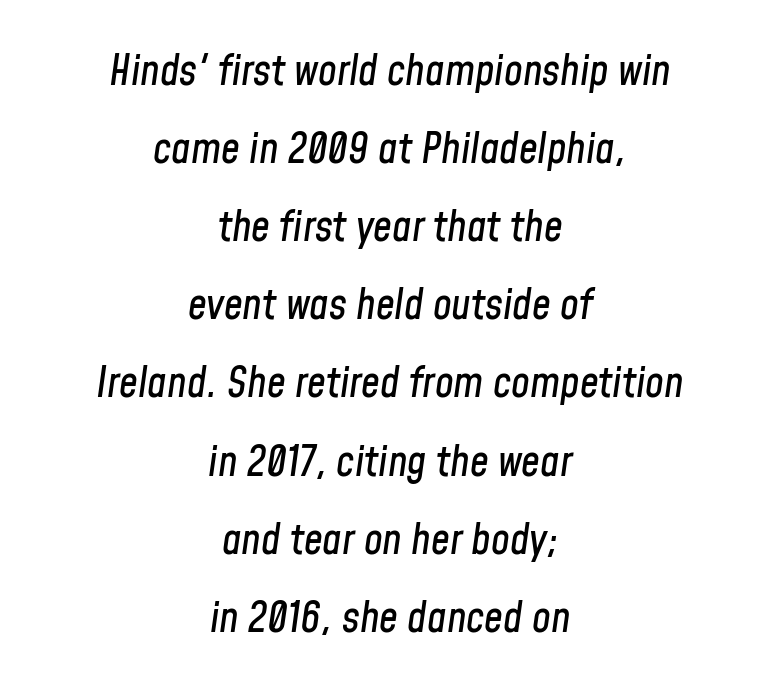
Q: Is the text italic (slanted)? A: Yes, it leans right by about 8 degrees.
Q: Is the text underlined? A: No.
Q: How is the paragraph aligned? A: Centered.
Q: Is the spacing between letters normal or unusually wide? A: Normal.
Q: Width (condensed, normal, or wide)? A: Condensed.
Q: Stroke contrast? A: Low.
Q: x-height? A: Medium.
Q: Monospaced? A: No.
